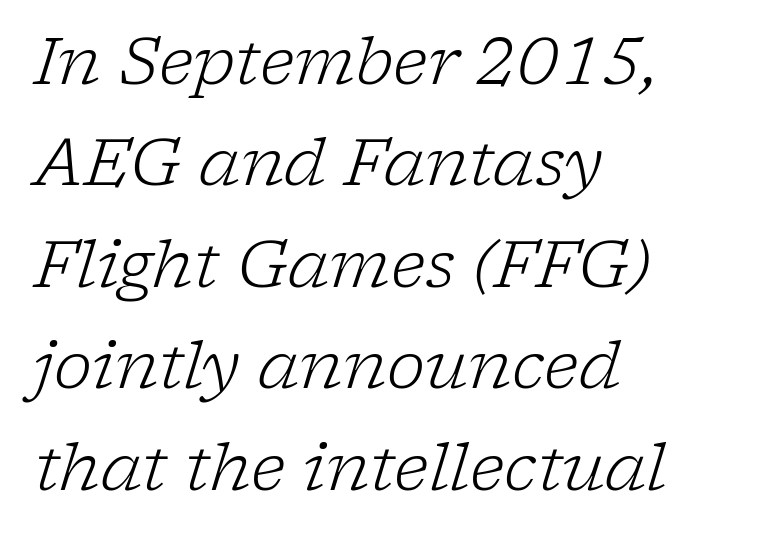
{"serif": "yes", "italic": "yes", "lean": "right", "slant_degrees": 17, "bold": "no", "weight": "light", "width": "normal", "stroke_contrast": "low", "x_height": "medium", "monospaced": "no", "underline": "no", "align": "left", "line_spacing": "normal", "line_spacing_ratio": 1.56, "letter_spacing": "normal", "letter_spacing_em": 0.0, "glyph_px": 65}
